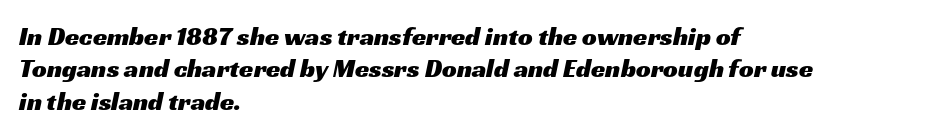
The image shows 26 px text type; set left-aligned, normal line spacing (1.25x), normal letter spacing, not underlined.
